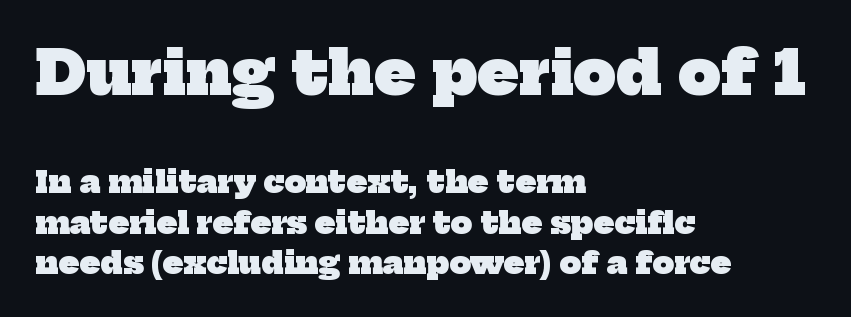
{"serif": "yes", "bold": "yes", "weight": "heavy", "width": "normal", "stroke_contrast": "low", "x_height": "medium", "monospaced": "no", "underline": "no", "align": "left", "line_spacing": "normal", "line_spacing_ratio": 1.34, "letter_spacing": "normal", "letter_spacing_em": 0.0, "larger_block": "first", "size_ratio": 2.0, "glyph_px": 60}
